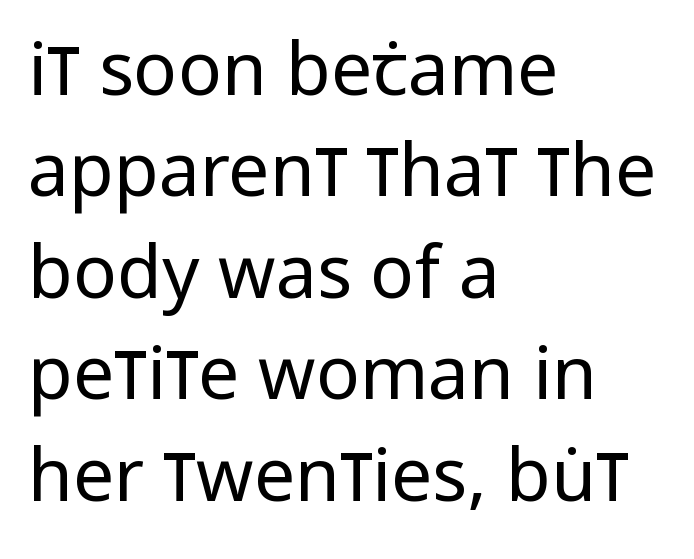
{"serif": "no", "italic": "no", "bold": "no", "weight": "regular", "width": "condensed", "stroke_contrast": "low", "x_height": "large", "monospaced": "no", "underline": "no", "align": "left", "line_spacing": "normal", "line_spacing_ratio": 1.39, "letter_spacing": "normal", "letter_spacing_em": 0.0, "glyph_px": 73}
